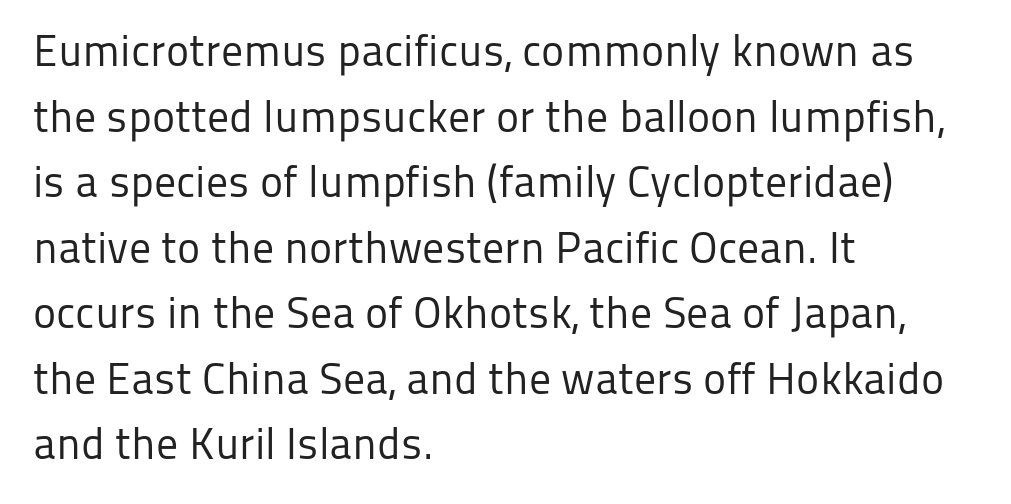
{"serif": "no", "italic": "no", "bold": "no", "weight": "regular", "width": "normal", "stroke_contrast": "low", "x_height": "medium", "monospaced": "no", "underline": "no", "align": "left", "line_spacing": "normal", "line_spacing_ratio": 1.49, "letter_spacing": "normal", "letter_spacing_em": 0.0, "glyph_px": 44}
